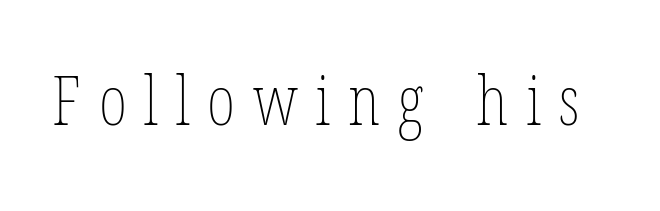
Q: Is the text bold? A: No.
Q: Is the text underlined? A: No.
Q: Is the spacing between letters normal or unusually wide? A: Unusually wide.
Q: Width (condensed, normal, or wide)? A: Condensed.
Q: Stroke contrast? A: Low.
Q: x-height? A: Medium.
Q: Monospaced? A: No.
